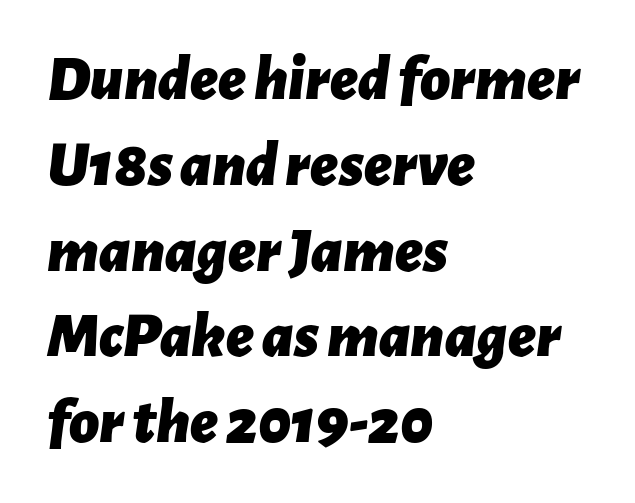
The image shows 65 px bold type, italic (leaning right); set left-aligned, normal line spacing (1.32x), normal letter spacing, not underlined; low stroke contrast and a medium x-height.
